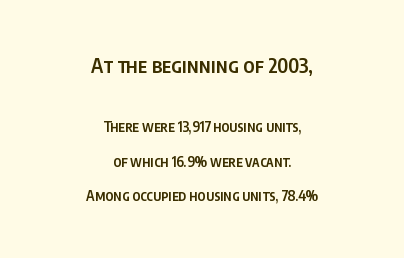
Q: Is the text bold? A: Semi-bold.
Q: Is the text italic (slanted)? A: No, it is upright.
Q: Is the text underlined? A: No.
Q: How is the paragraph aligned? A: Centered.
Q: Is the spacing between letters normal or unusually wide? A: Normal.
Q: Is the spacing between lines tight, normal or loose? A: Loose.
Q: Which block of text is set in a larger size, the first (top) or the second (bottom)? A: The first (top) one.
